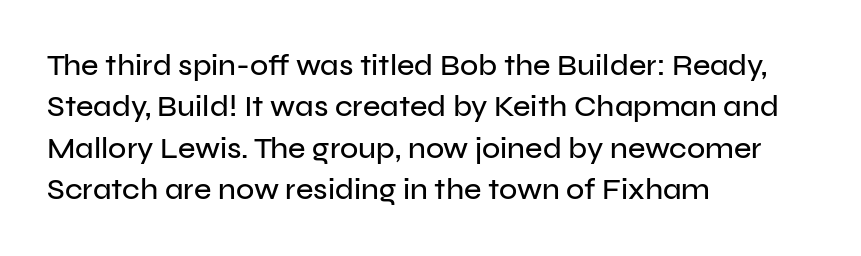
Posture: upright roman. The passage shown is typed in a proportional face where columns would drift. Standard letterfit; no display-style spreading of the glyphs. Glance below the letters and you will spot only blank space.
